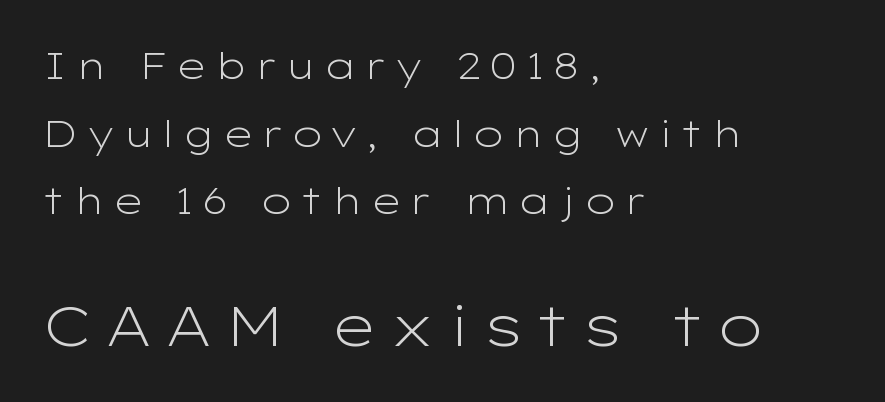
Q: Is the text bold? A: No.
Q: Is the text italic (slanted)? A: No, it is upright.
Q: Is the typeface a serif or a sans-serif typeface? A: Sans-serif.
Q: Is the text underlined? A: No.
Q: How is the paragraph aligned? A: Left-aligned.
Q: Which block of text is set in a larger size, the first (top) or the second (bottom)? A: The second (bottom) one.
Q: Width (condensed, normal, or wide)? A: Wide.
Q: Stroke contrast? A: Low.
Q: x-height? A: Medium.
Q: Monospaced? A: No.
